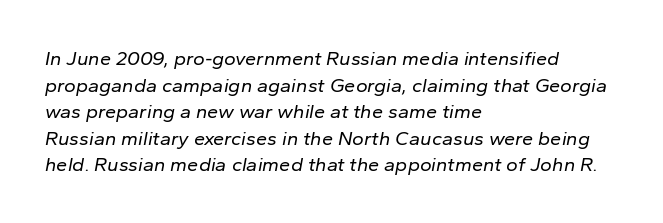
Caption: standard tracking, unaltered. The leading is moderate, giving the passage an even texture. The face looks like a standard text weight, possibly lighter. Emphasis-style slanted type is in use.
